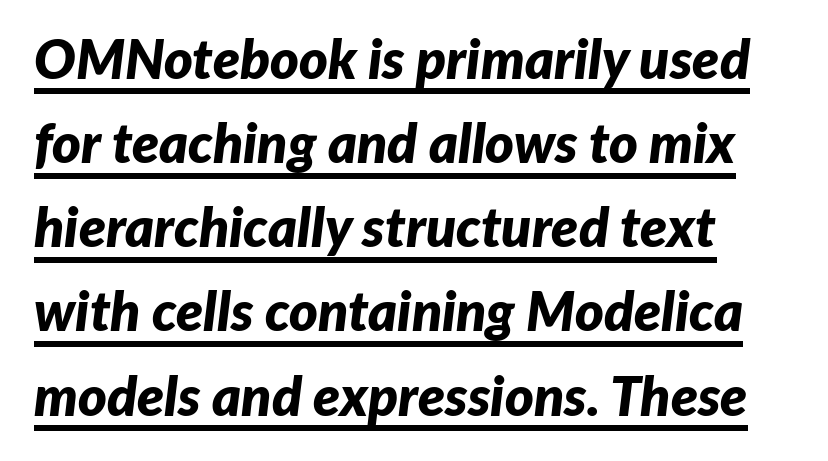
The image shows 55 px bold type, italic (leaning right); set left-aligned, normal line spacing (1.53x), normal letter spacing, underlined; low stroke contrast and a medium x-height.
